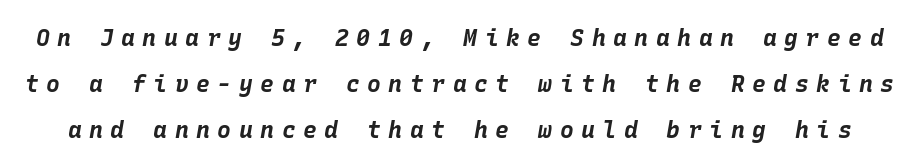
Q: Is the text bold? A: Yes.
Q: Is the text italic (slanted)? A: Yes, it leans right by about 10 degrees.
Q: Is the text underlined? A: No.
Q: Is the spacing between letters normal or unusually wide? A: Unusually wide.
Q: Is the spacing between lines tight, normal or loose? A: Loose.
